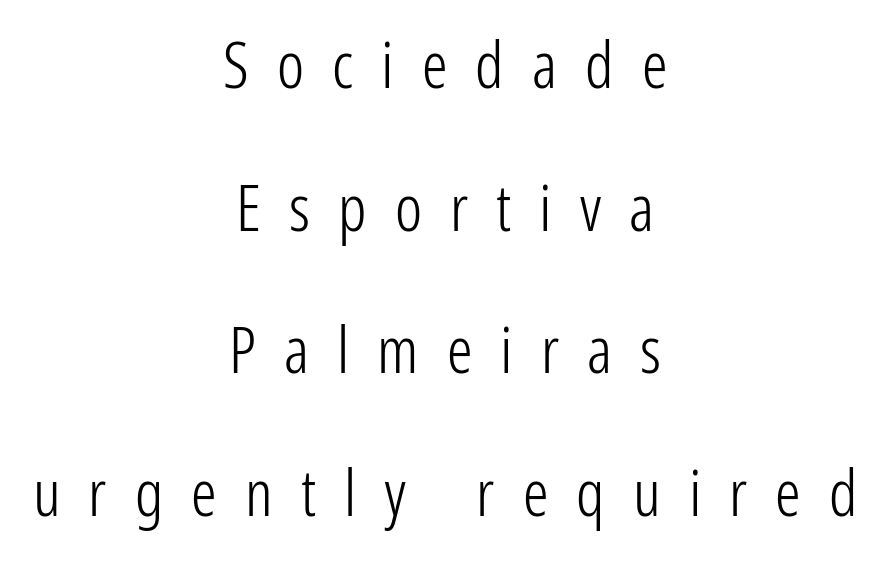
Q: Is the text bold? A: No.
Q: Is the text italic (slanted)? A: No, it is upright.
Q: Is the typeface a serif or a sans-serif typeface? A: Sans-serif.
Q: Is the text underlined? A: No.
Q: How is the paragraph aligned? A: Centered.
Q: Is the spacing between letters normal or unusually wide? A: Unusually wide.
Q: Is the spacing between lines tight, normal or loose? A: Loose.
Q: Width (condensed, normal, or wide)? A: Condensed.
Q: Stroke contrast? A: Low.
Q: x-height? A: Medium.
Q: Monospaced? A: No.
